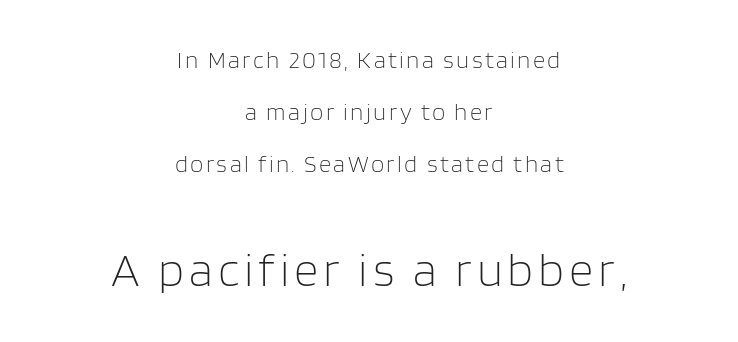
{"serif": "no", "italic": "no", "bold": "no", "weight": "light", "width": "normal", "stroke_contrast": "low", "x_height": "large", "monospaced": "no", "underline": "no", "align": "center", "line_spacing": "loose", "line_spacing_ratio": 2.17, "larger_block": "second", "size_ratio": 2.0, "glyph_px": 48}
